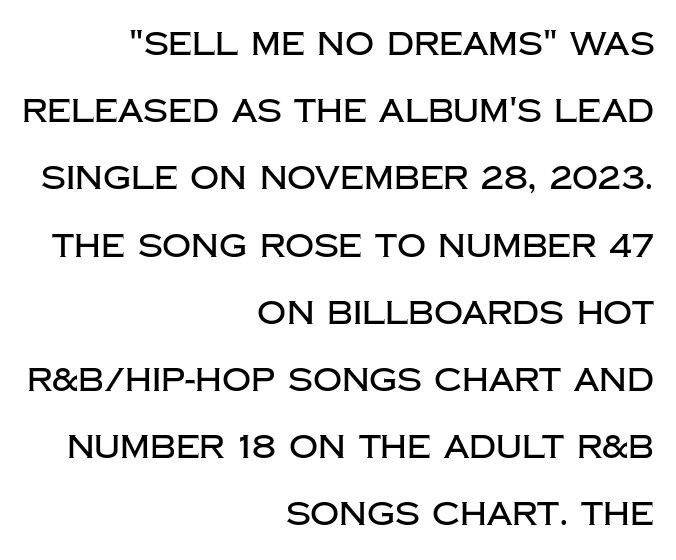
Each line ends at the same right margin while the left side varies. Interline gaps are noticeably wide in this sample. The rendering shows plain stroke endings on the letterforms — a sans-serif design. Italic? Not at all — the glyphs are vertical. The tracking reads as untouched default to a designer's eye. Do the characters align in a grid? No, the font is proportional.
